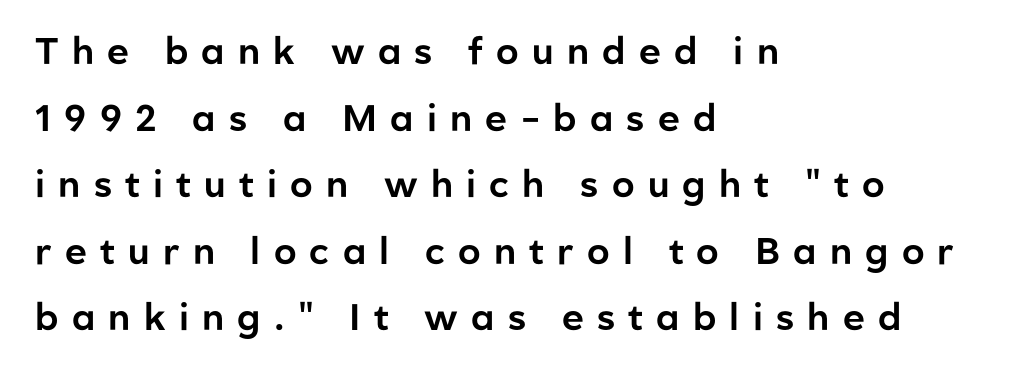
Q: Is the text italic (slanted)? A: No, it is upright.
Q: Is the typeface a serif or a sans-serif typeface? A: Sans-serif.
Q: Is the text underlined? A: No.
Q: How is the paragraph aligned? A: Left-aligned.
Q: Is the spacing between letters normal or unusually wide? A: Unusually wide.
Q: Width (condensed, normal, or wide)? A: Normal.
Q: Stroke contrast? A: Low.
Q: x-height? A: Medium.
Q: Monospaced? A: No.
